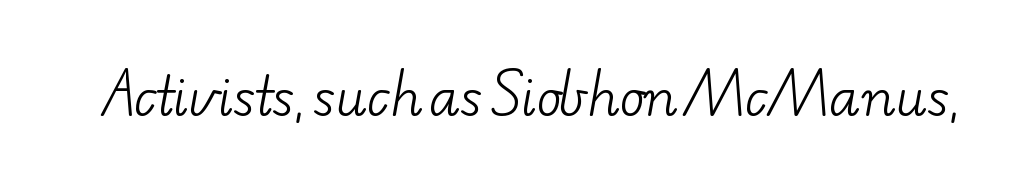
The image shows 52 px light, wide serif type; set normal letter spacing, not underlined; low stroke contrast and a small x-height.
